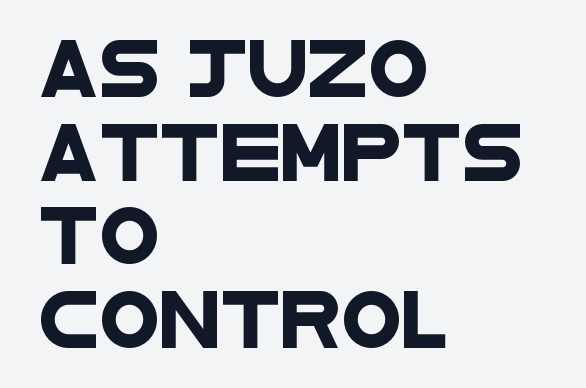
The image shows 55 px wide sans-serif type; set left-aligned, normal line spacing (1.52x), normal letter spacing, not underlined; low stroke contrast and a large x-height.
